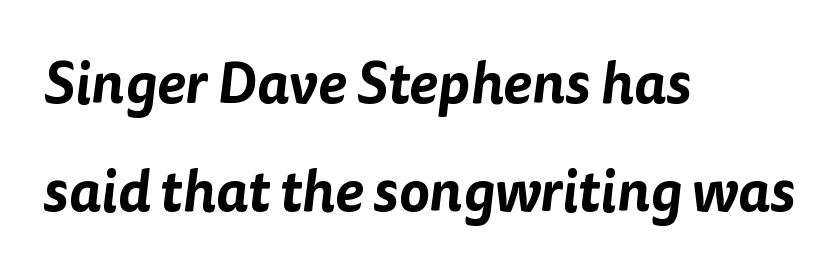
Character widths vary here, with narrow letters taking less room than wide ones. Does the copy run flush right? No — it runs flush left. The space beneath each line is pristine and unruled. Look at the tracking — it's just the regular setting, nothing added. The designer went with a sans here, leaving each stem footless.
